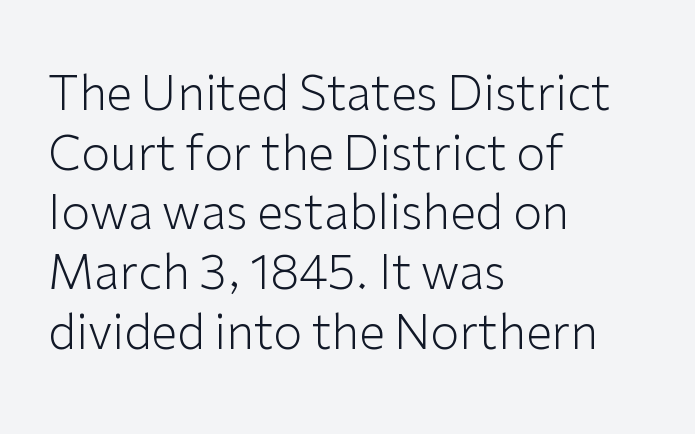
Q: Is the text bold? A: No.
Q: Is the text italic (slanted)? A: No, it is upright.
Q: Is the typeface a serif or a sans-serif typeface? A: Sans-serif.
Q: Is the text underlined? A: No.
Q: How is the paragraph aligned? A: Left-aligned.
Q: Is the spacing between letters normal or unusually wide? A: Normal.
Q: Is the spacing between lines tight, normal or loose? A: Normal.
Q: Width (condensed, normal, or wide)? A: Normal.
Q: Stroke contrast? A: Low.
Q: x-height? A: Medium.
Q: Monospaced? A: No.
